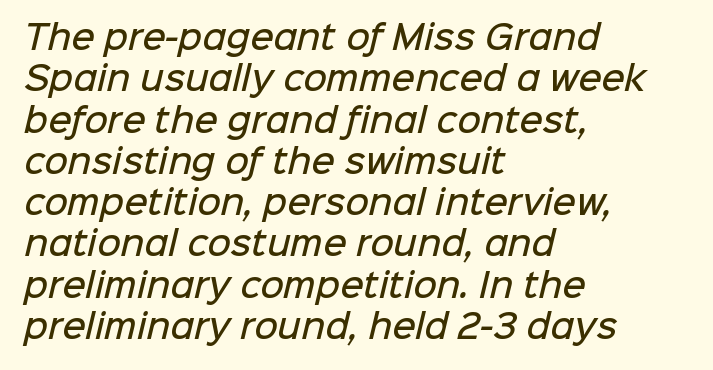
Check under the words: just untouched page. Each letter keeps its own natural width here, so spacing adapts to shape. Regular leading. The gaps between neighbouring characters are ordinary and unremarkable.
